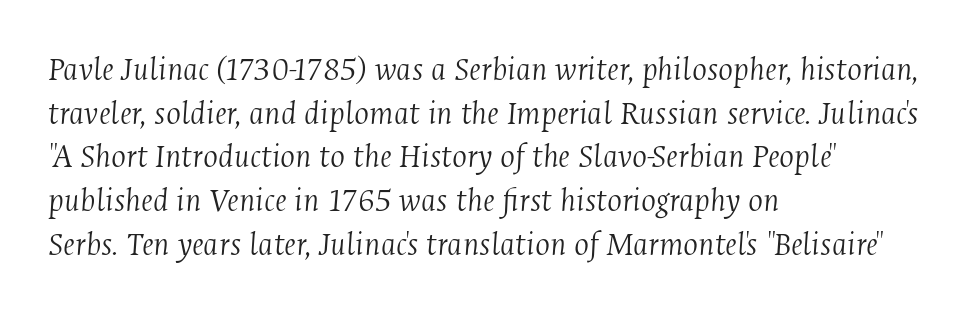
{"serif": "yes", "italic": "yes", "lean": "right", "slant_degrees": 4, "bold": "no", "weight": "light", "width": "condensed", "stroke_contrast": "medium", "x_height": "medium", "monospaced": "no", "underline": "no", "align": "left", "line_spacing": "normal", "line_spacing_ratio": 1.25, "letter_spacing": "normal", "letter_spacing_em": 0.0, "glyph_px": 35}
